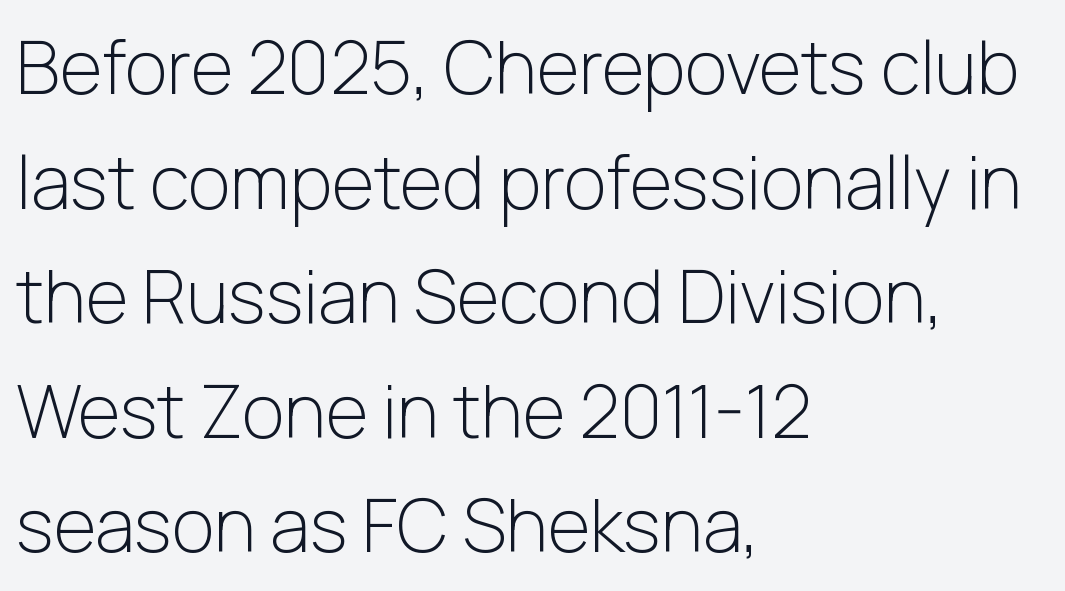
The image shows 73 px light sans-serif type, upright; set left-aligned, normal line spacing (1.57x), normal letter spacing, not underlined; low stroke contrast and a medium x-height.
